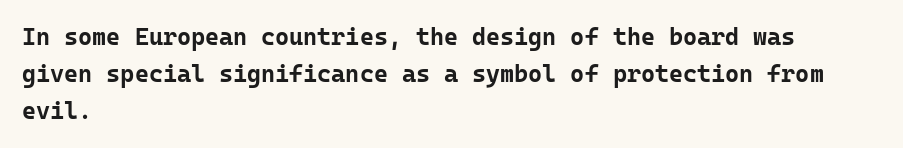
The image shows 24 px bold type, upright; set left-aligned, normal line spacing (1.55x), normal letter spacing, not underlined.
